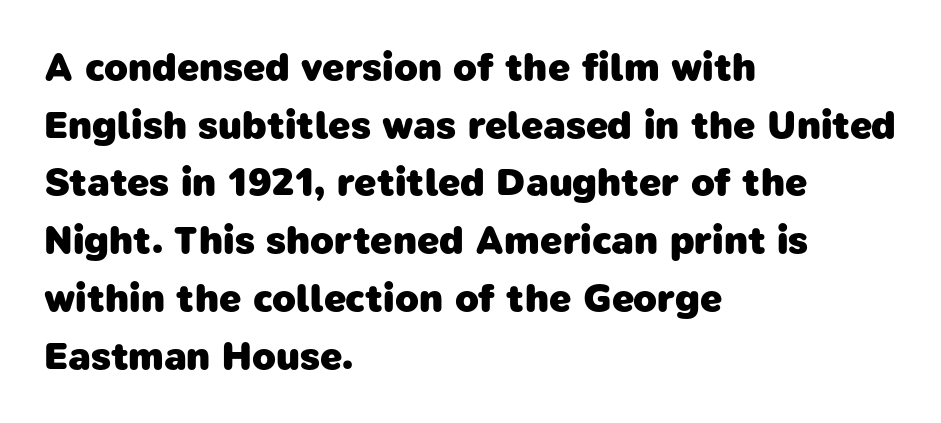
The image shows 39 px heavy sans-serif type; set left-aligned, normal line spacing (1.48x), normal letter spacing, not underlined; low stroke contrast and a medium x-height.
